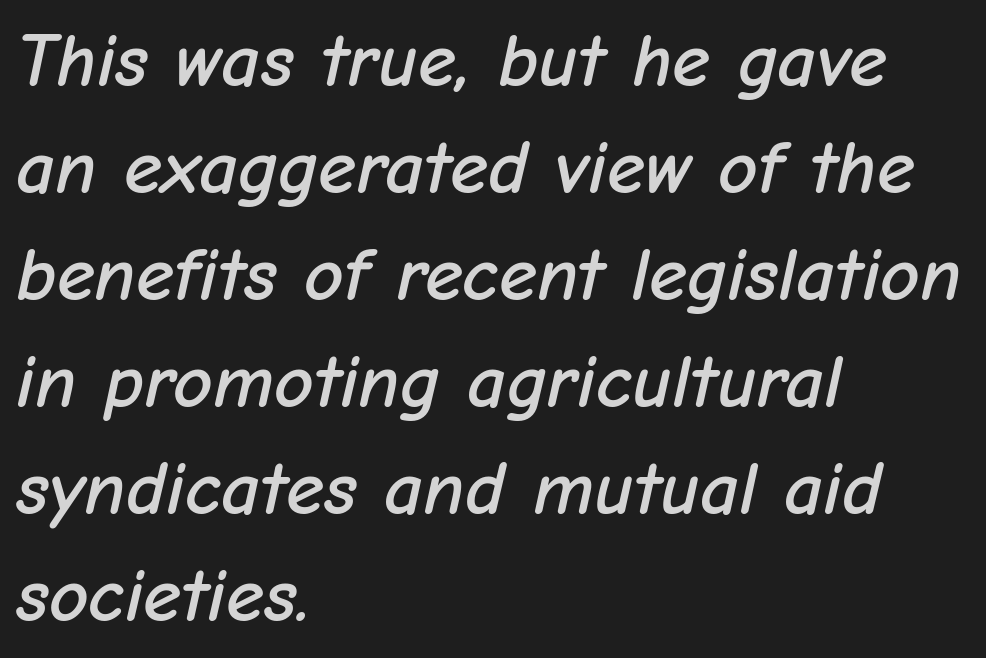
{"italic": "yes", "lean": "right", "slant_degrees": 12, "width": "normal", "stroke_contrast": "low", "x_height": "medium", "monospaced": "no", "underline": "no", "align": "left", "line_spacing": "normal", "line_spacing_ratio": 1.39, "letter_spacing": "normal", "letter_spacing_em": 0.0, "glyph_px": 77}
